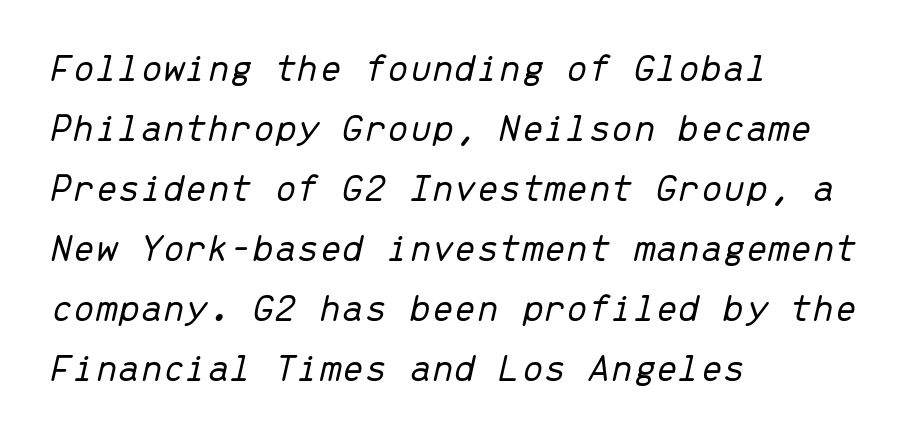
Q: Is the text bold? A: No.
Q: Is the text italic (slanted)? A: Yes, it leans right by about 13 degrees.
Q: Is the text underlined? A: No.
Q: How is the paragraph aligned? A: Left-aligned.
Q: Is the spacing between letters normal or unusually wide? A: Normal.
Q: Is the spacing between lines tight, normal or loose? A: Normal.
Q: Width (condensed, normal, or wide)? A: Normal.
Q: Stroke contrast? A: Low.
Q: x-height? A: Medium.
Q: Monospaced? A: Yes.
